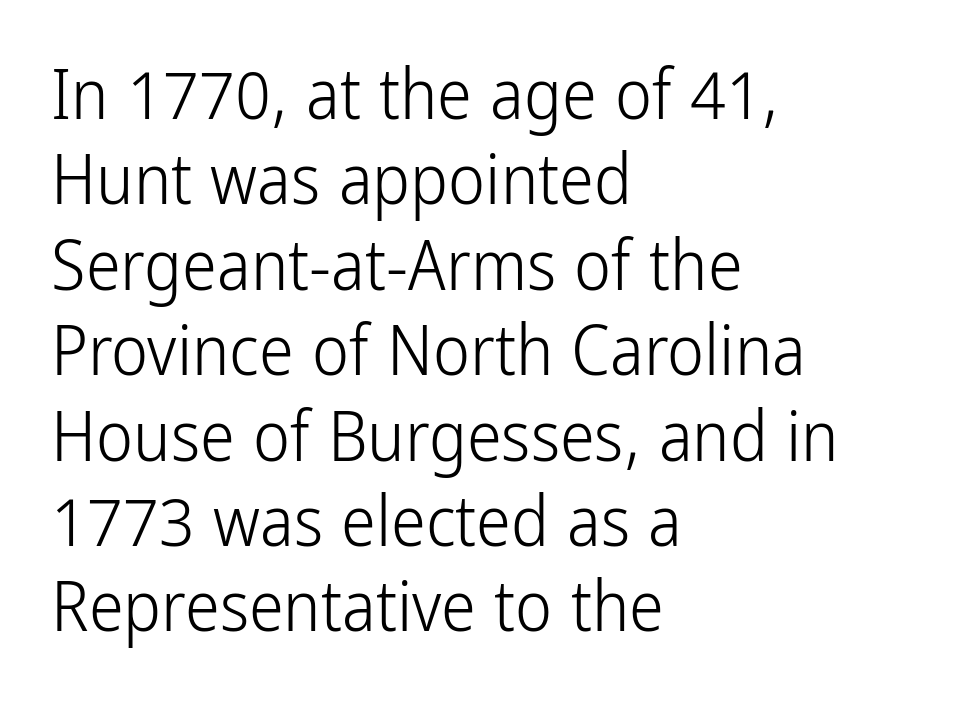
The image shows 70 px light, condensed sans-serif type, upright; set left-aligned, line spacing 1.22x, normal letter spacing, not underlined; low stroke contrast and a medium x-height.
